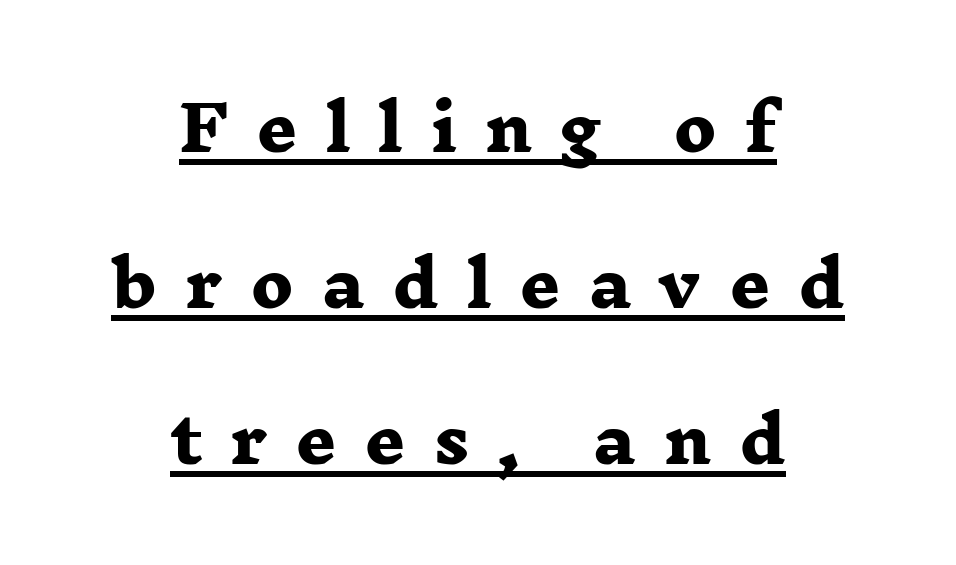
{"serif": "yes", "bold": "yes", "weight": "heavy", "width": "wide", "stroke_contrast": "low", "x_height": "medium", "monospaced": "no", "underline": "yes", "align": "center", "line_spacing": "loose", "line_spacing_ratio": 2.48, "letter_spacing": "wide", "letter_spacing_em": 0.44, "glyph_px": 63}
